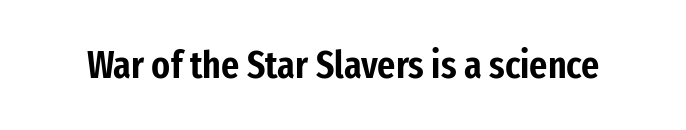
{"serif": "no", "italic": "no", "width": "condensed", "stroke_contrast": "low", "x_height": "medium", "monospaced": "no", "underline": "no", "letter_spacing": "normal", "letter_spacing_em": 0.0, "glyph_px": 39}
